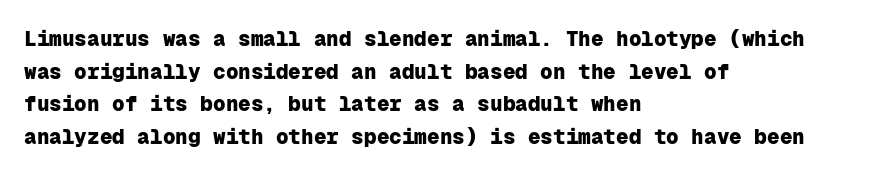
The image shows 21 px bold type, upright; set left-aligned, normal line spacing (1.55x), normal letter spacing, not underlined.
